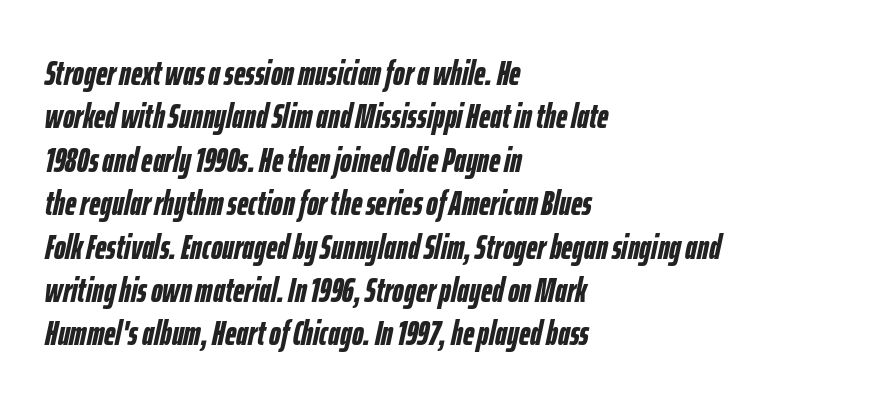
Compared with ordinary roman type, these characters are visibly tilted. Check the space under the baseline: it is left empty. The face used here is proportionally spaced, like ordinary book or web type. Weight check: bold — yes, fully. The rag falls on the right side of this text block. Caption: standard tracking, unaltered.
